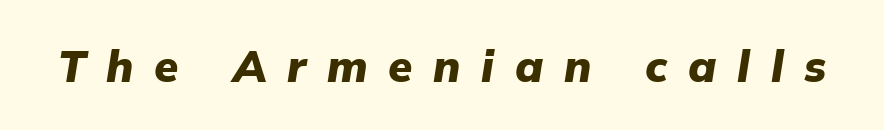
{"italic": "yes", "lean": "right", "slant_degrees": 9, "bold": "yes", "weight": "heavy", "width": "normal", "stroke_contrast": "low", "x_height": "medium", "monospaced": "no", "underline": "no", "letter_spacing": "wide", "letter_spacing_em": 0.47, "glyph_px": 44}
